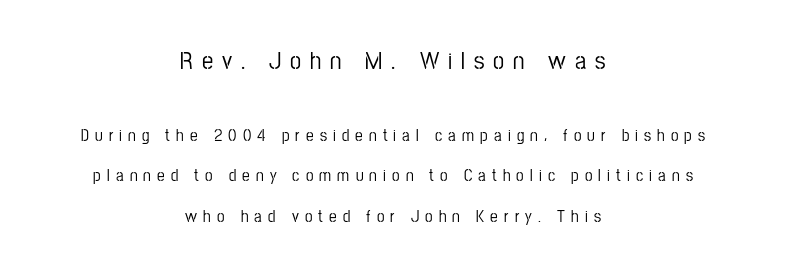
{"italic": "no", "underline": "no", "align": "center", "line_spacing": "loose", "line_spacing_ratio": 2.39, "letter_spacing": "wide", "letter_spacing_em": 0.36, "larger_block": "first", "size_ratio": 1.47, "glyph_px": 25}
